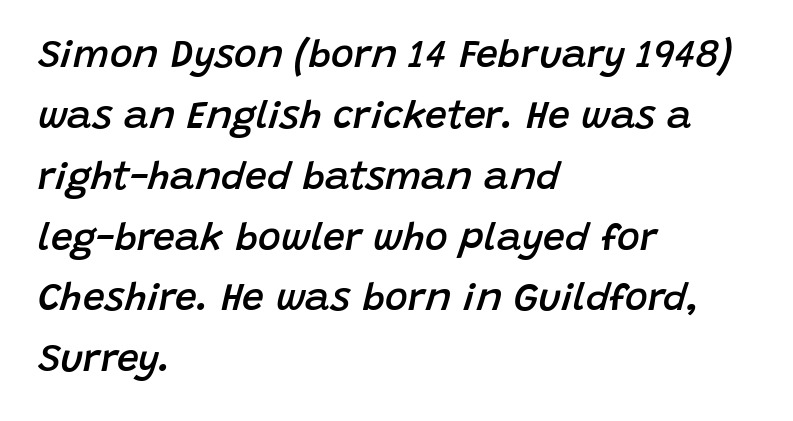
Q: Is the text bold? A: Semi-bold.
Q: Is the text italic (slanted)? A: Yes, it leans right by about 15 degrees.
Q: Is the text underlined? A: No.
Q: How is the paragraph aligned? A: Left-aligned.
Q: Is the spacing between letters normal or unusually wide? A: Normal.
Q: Is the spacing between lines tight, normal or loose? A: Normal.
Q: Width (condensed, normal, or wide)? A: Normal.
Q: Stroke contrast? A: Low.
Q: x-height? A: Large.
Q: Monospaced? A: No.
